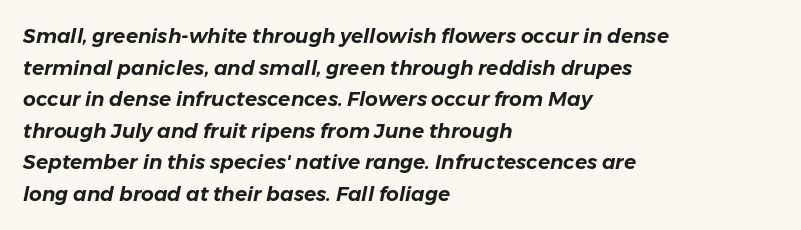
The image shows 20 px text type, italic (leaning right); set left-aligned, normal line spacing (1.58x), normal letter spacing, not underlined.
